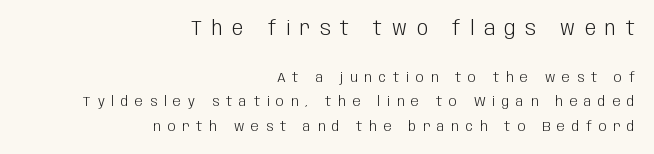
The letterforms stand isolated, each surrounded by extra space. The gap between lines stays unmarked. Caption: upper text group enlarged, lower text group reduced. Alignment: flush right.
